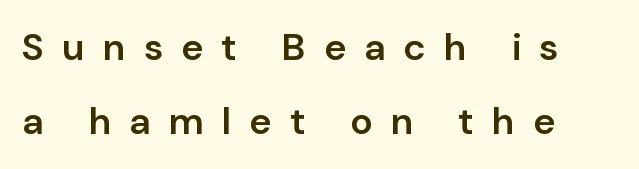
The image shows 38 px semibold sans-serif type, upright; set left-aligned, loose line spacing (1.95x), unusually wide letter spacing (+0.48 em), not underlined; low stroke contrast and a medium x-height.
